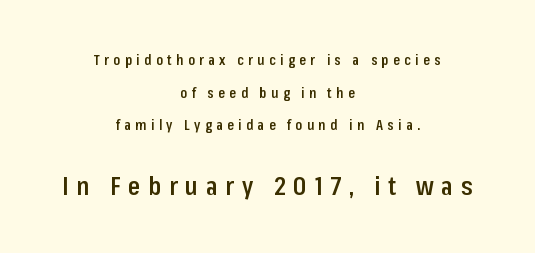
The image shows 25 px text type, upright; set centered, loose line spacing (2.33x), unusually wide letter spacing (+0.31 em), not underlined; the second (bottom) block is 1.79x larger.
